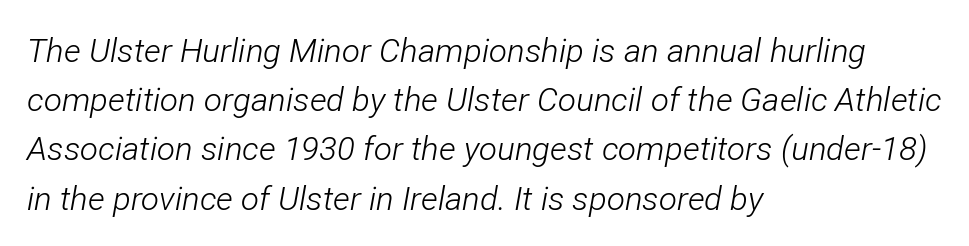
{"italic": "yes", "lean": "right", "slant_degrees": 12, "bold": "no", "weight": "light", "width": "condensed", "stroke_contrast": "low", "x_height": "medium", "monospaced": "no", "underline": "no", "align": "left", "line_spacing": "normal", "line_spacing_ratio": 1.49, "letter_spacing": "normal", "letter_spacing_em": 0.0, "glyph_px": 33}
